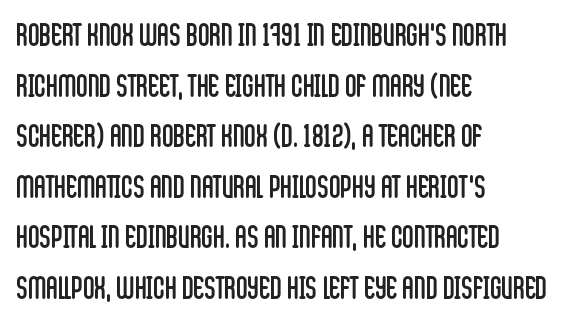
The image shows 32 px regular-weight, condensed sans-serif type, upright; set left-aligned, normal line spacing (1.58x), normal letter spacing, not underlined; low stroke contrast and a large x-height.
